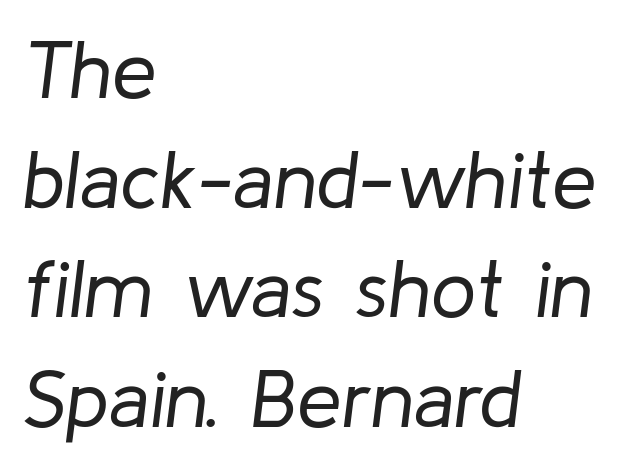
Q: Is the text bold? A: No.
Q: Is the text italic (slanted)? A: Yes, it leans right by about 8 degrees.
Q: Is the text underlined? A: No.
Q: How is the paragraph aligned? A: Left-aligned.
Q: Is the spacing between letters normal or unusually wide? A: Normal.
Q: Is the spacing between lines tight, normal or loose? A: Normal.
Q: Width (condensed, normal, or wide)? A: Normal.
Q: Stroke contrast? A: Low.
Q: x-height? A: Medium.
Q: Monospaced? A: No.
